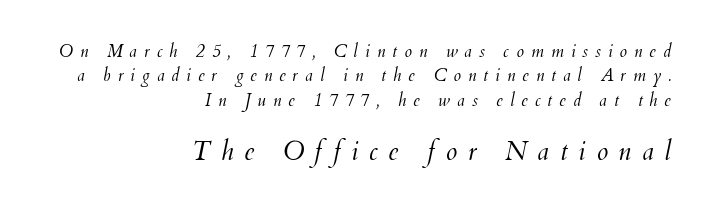
A typesetter would mark this as italic. The words here are not underlined. Characters follow at a spacing far wider than the type designer built in. Compared with typical paragraphs, the rows here are spaced about the same.
